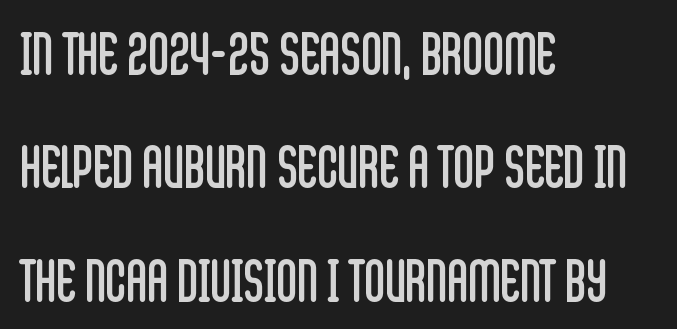
The letters stand upright; this is a roman face. Compared with typical paragraphs, the rows here are farther apart. Descenders hang freely into open space. Character widths vary here, with narrow letters taking less room than wide ones. The cut favours lightness, reaching ordinary text weight at its darkest.
